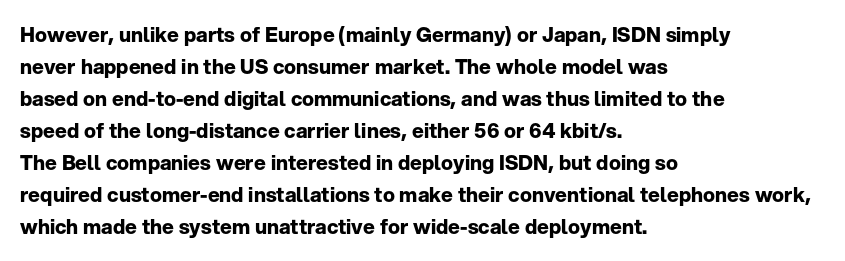
The passage shown is emphatically bold. Clear beneath every line of the passage. Characters remain perfectly vertical along every line. These lines sit exactly where default settings would place them. The horizontal fit of the characters is conventional and even. Each line starts at the same left margin while the right side varies.
